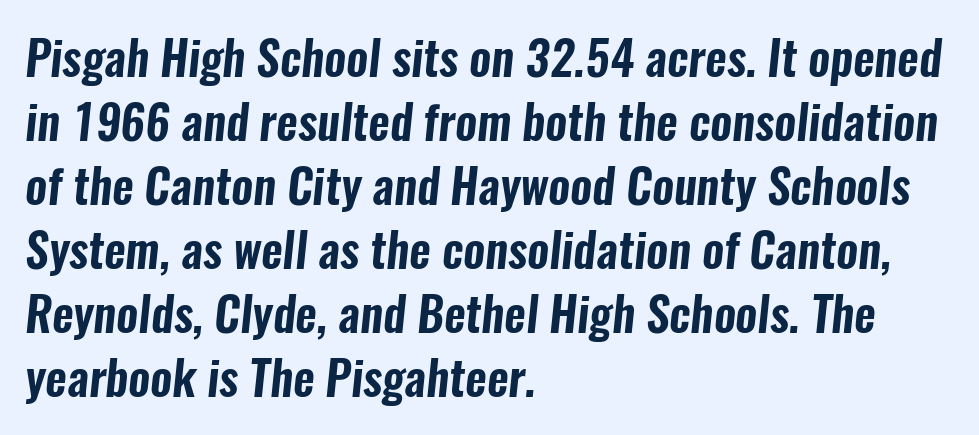
The image shows 47 px condensed sans-serif type; set left-aligned, normal line spacing (1.36x), normal letter spacing, not underlined; low stroke contrast and a medium x-height.
